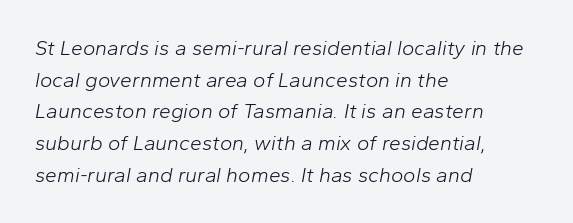
The image shows 21 px text type, italic (leaning right); set left-aligned, normal line spacing (1.51x), normal letter spacing, not underlined.
